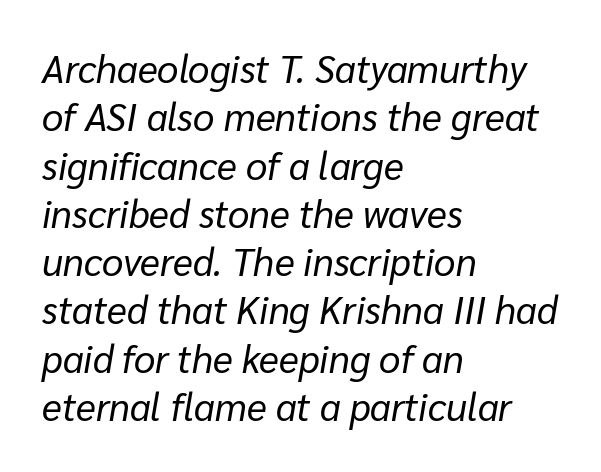
Q: Is the text bold? A: No.
Q: Is the text italic (slanted)? A: Yes, it leans right by about 10 degrees.
Q: Is the text underlined? A: No.
Q: How is the paragraph aligned? A: Left-aligned.
Q: Is the spacing between letters normal or unusually wide? A: Normal.
Q: Is the spacing between lines tight, normal or loose? A: Normal.
Q: Width (condensed, normal, or wide)? A: Normal.
Q: Stroke contrast? A: Low.
Q: x-height? A: Medium.
Q: Monospaced? A: No.
